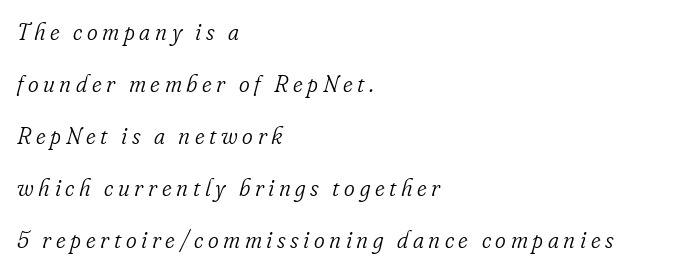
The image shows 23 px text type, italic (leaning right); set left-aligned, loose line spacing (2.26x), unusually wide letter spacing (+0.2 em), not underlined.
